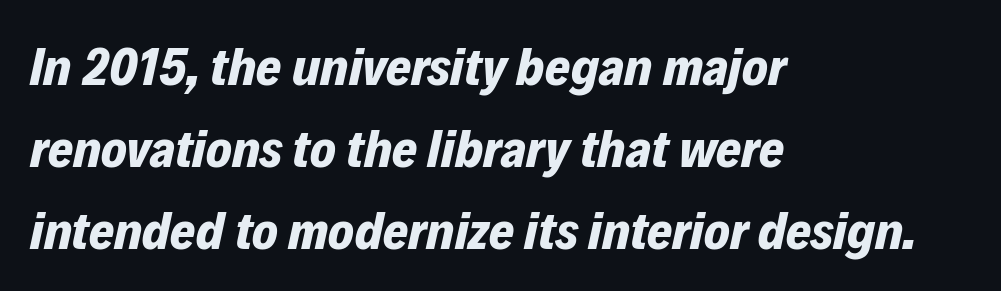
Q: Is the text bold? A: Yes.
Q: Is the text italic (slanted)? A: Yes, it leans right by about 12 degrees.
Q: Is the text underlined? A: No.
Q: How is the paragraph aligned? A: Left-aligned.
Q: Is the spacing between letters normal or unusually wide? A: Normal.
Q: Is the spacing between lines tight, normal or loose? A: Normal.
Q: Width (condensed, normal, or wide)? A: Normal.
Q: Stroke contrast? A: Low.
Q: x-height? A: Medium.
Q: Monospaced? A: No.
